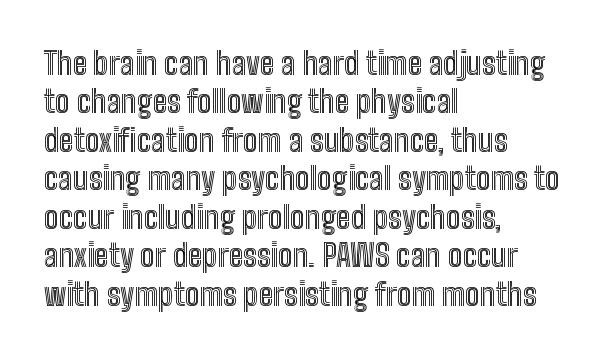
The image shows 31 px condensed type, upright; set left-aligned, line spacing 1.24x, normal letter spacing, not underlined; a medium x-height.
